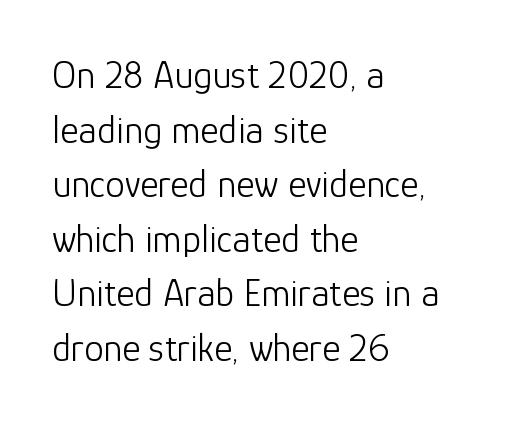
{"serif": "no", "italic": "no", "bold": "no", "weight": "light", "width": "normal", "stroke_contrast": "low", "x_height": "medium", "monospaced": "no", "underline": "no", "align": "left", "line_spacing": "normal", "line_spacing_ratio": 1.4, "letter_spacing": "normal", "letter_spacing_em": 0.0, "glyph_px": 39}
